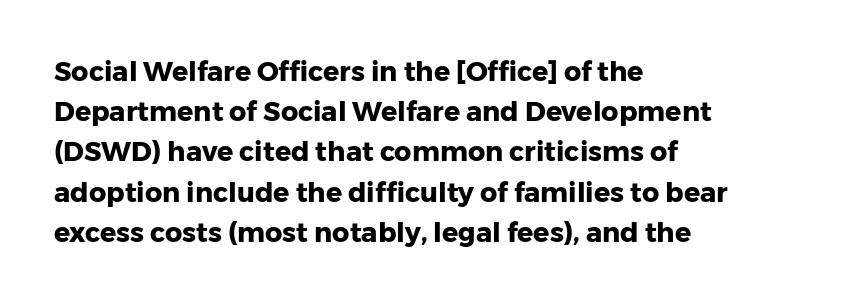
The image shows 27 px bold type, upright; set left-aligned, normal line spacing (1.49x), normal letter spacing, not underlined.
